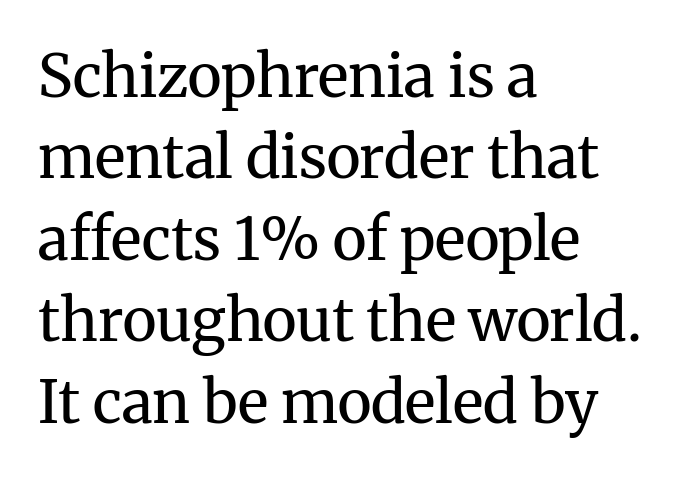
Q: Is the text bold? A: No.
Q: Is the text italic (slanted)? A: No, it is upright.
Q: Is the typeface a serif or a sans-serif typeface? A: Serif.
Q: Is the text underlined? A: No.
Q: How is the paragraph aligned? A: Left-aligned.
Q: Is the spacing between letters normal or unusually wide? A: Normal.
Q: Is the spacing between lines tight, normal or loose? A: Normal.
Q: Width (condensed, normal, or wide)? A: Normal.
Q: Stroke contrast? A: Medium.
Q: x-height? A: Medium.
Q: Monospaced? A: No.
